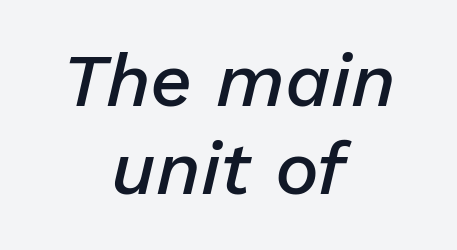
The image shows 74 px semibold type, italic (leaning right); set centered, line spacing 1.19x, normal letter spacing, not underlined; low stroke contrast and a medium x-height.
